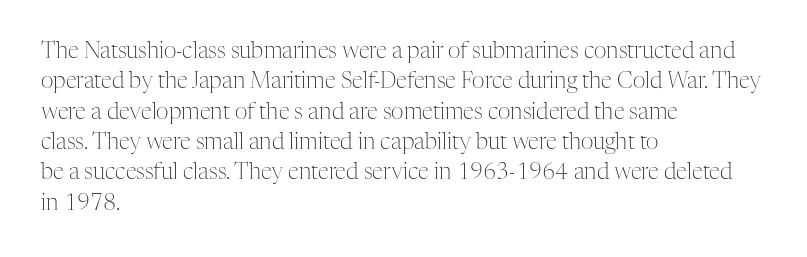
{"italic": "no", "bold": "no", "underline": "no", "align": "left", "line_spacing": "normal", "line_spacing_ratio": 1.38, "letter_spacing": "normal", "letter_spacing_em": 0.0, "glyph_px": 22}
